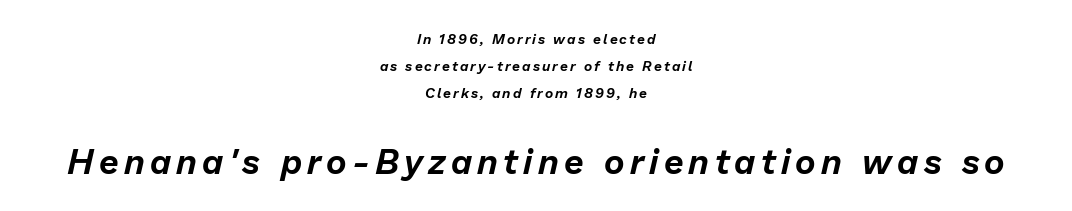
Q: Is the text italic (slanted)? A: Yes, it leans right by about 13 degrees.
Q: Is the text underlined? A: No.
Q: How is the paragraph aligned? A: Centered.
Q: Is the spacing between lines tight, normal or loose? A: Loose.
Q: Which block of text is set in a larger size, the first (top) or the second (bottom)? A: The second (bottom) one.
Q: Width (condensed, normal, or wide)? A: Normal.
Q: Stroke contrast? A: Low.
Q: x-height? A: Medium.
Q: Monospaced? A: No.
